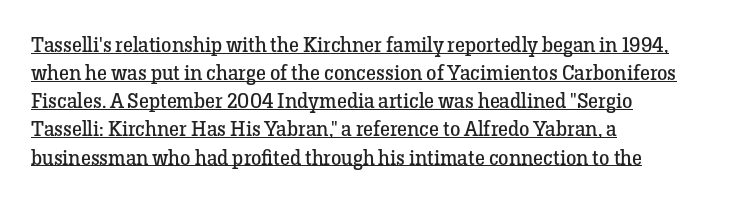
{"italic": "no", "bold": "no", "underline": "yes", "align": "left", "line_spacing": "normal", "line_spacing_ratio": 1.34, "letter_spacing": "normal", "letter_spacing_em": 0.0, "glyph_px": 21}
